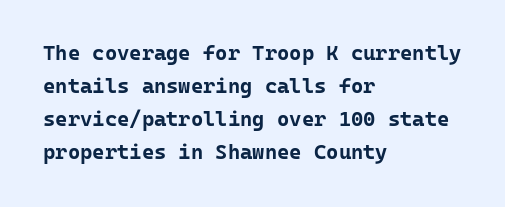
{"italic": "no", "bold": "yes", "underline": "no", "align": "left", "line_spacing": "normal", "line_spacing_ratio": 1.57, "letter_spacing": "normal", "letter_spacing_em": 0.0, "glyph_px": 21}
